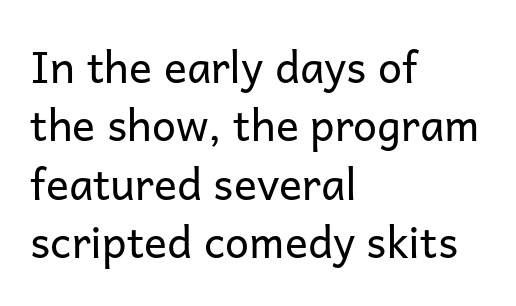
The image shows 43 px regular-weight sans-serif type, upright; set left-aligned, normal line spacing (1.36x), normal letter spacing, not underlined; low stroke contrast and a medium x-height.
